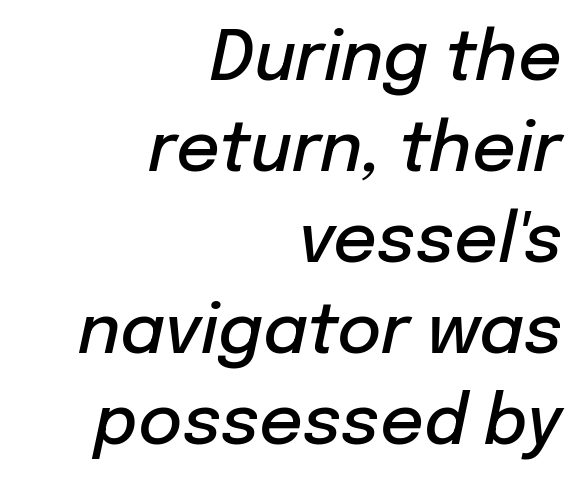
The font is running at a semibold setting, under full bold. Honestly, the row spacing looks completely unremarkable. The paragraph shown leans on its right margin. The rendering applies a slant to the glyphs. Anything drawn beneath the words? Only blank space. The passage shown is typed in a proportional face where columns would drift.
